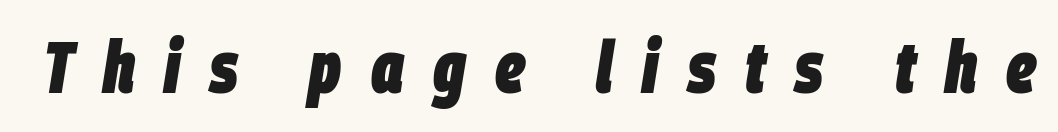
The image shows 73 px heavy, condensed type, italic (leaning right); set unusually wide letter spacing (+0.4 em), not underlined; low stroke contrast and a large x-height.
